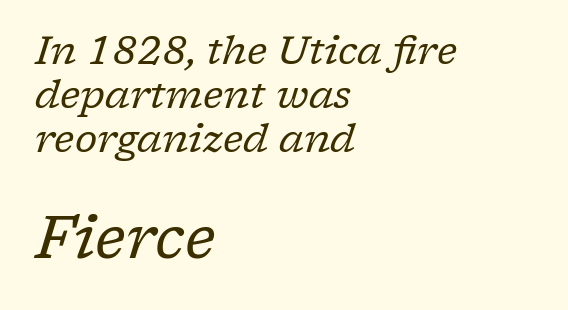
Q: Is the text bold? A: No.
Q: Is the text italic (slanted)? A: Yes, it leans right by about 17 degrees.
Q: Is the typeface a serif or a sans-serif typeface? A: Serif.
Q: Is the text underlined? A: No.
Q: How is the paragraph aligned? A: Left-aligned.
Q: Is the spacing between letters normal or unusually wide? A: Normal.
Q: Is the spacing between lines tight, normal or loose? A: Tight.
Q: Which block of text is set in a larger size, the first (top) or the second (bottom)? A: The second (bottom) one.
Q: Width (condensed, normal, or wide)? A: Normal.
Q: Stroke contrast? A: Low.
Q: x-height? A: Medium.
Q: Monospaced? A: No.
